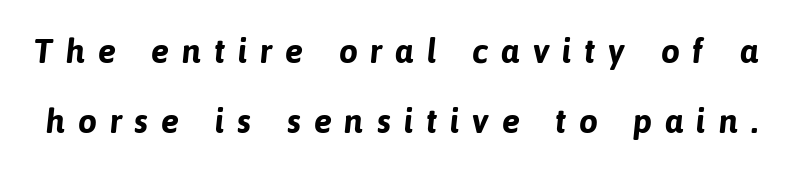
{"serif": "no", "bold": "yes", "weight": "bold", "width": "normal", "stroke_contrast": "low", "x_height": "medium", "monospaced": "no", "underline": "no", "line_spacing": "loose", "line_spacing_ratio": 2.07, "letter_spacing": "wide", "letter_spacing_em": 0.37, "glyph_px": 34}
